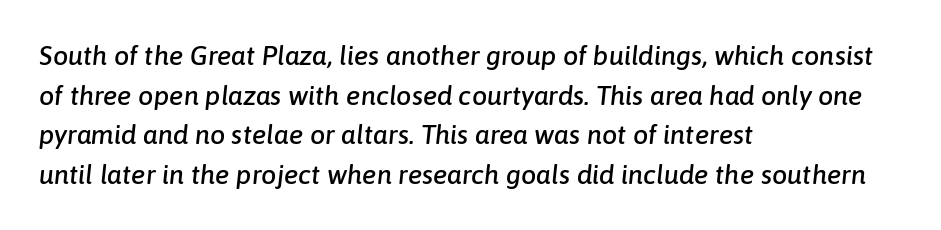
{"italic": "yes", "lean": "right", "slant_degrees": 6, "underline": "no", "align": "left", "line_spacing": "normal", "line_spacing_ratio": 1.47, "letter_spacing": "normal", "letter_spacing_em": 0.0, "glyph_px": 27}
